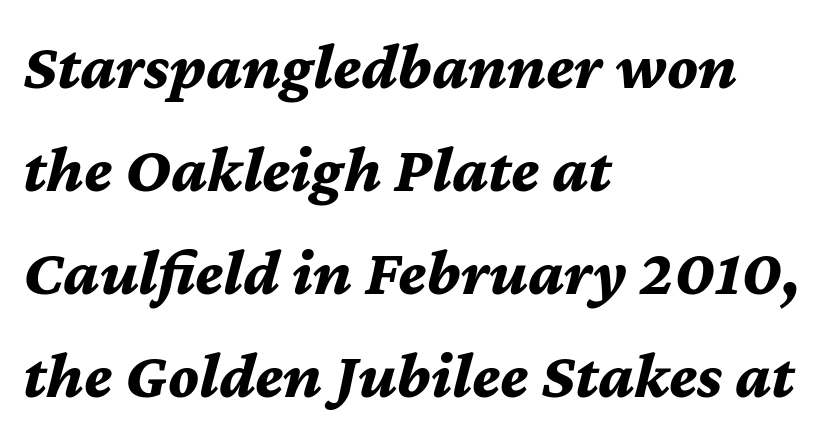
{"italic": "yes", "lean": "right", "slant_degrees": 12, "bold": "yes", "weight": "bold", "width": "normal", "stroke_contrast": "medium", "x_height": "medium", "monospaced": "no", "underline": "no", "align": "left", "line_spacing": "normal", "line_spacing_ratio": 1.56, "letter_spacing": "normal", "letter_spacing_em": 0.0, "glyph_px": 66}
